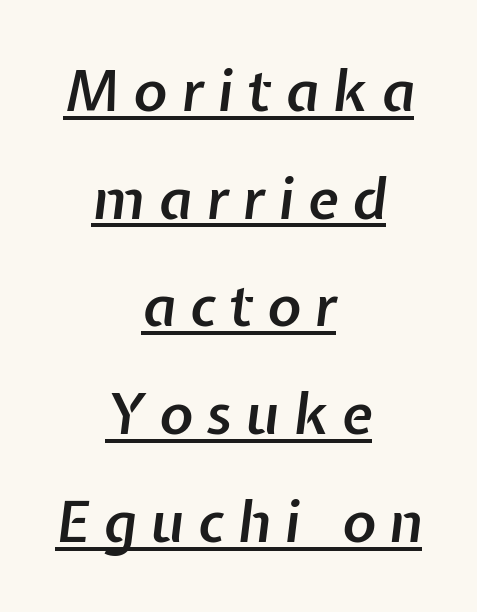
The image shows 57 px semibold type, italic (leaning right); set centered, line spacing 1.89x, unusually wide letter spacing (+0.24 em), underlined; low stroke contrast and a medium x-height.
